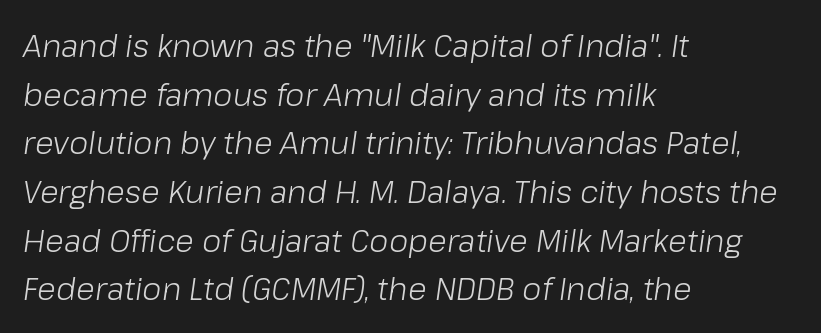
Letter spacing: default. Check under the words: just untouched page. Alignment: flush left. Rendered with sloped, italic letterforms.
